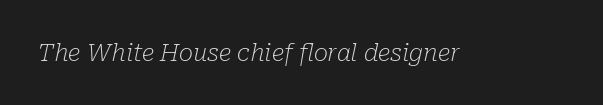
The image shows 24 px text type, italic (leaning right); set normal letter spacing, not underlined.
